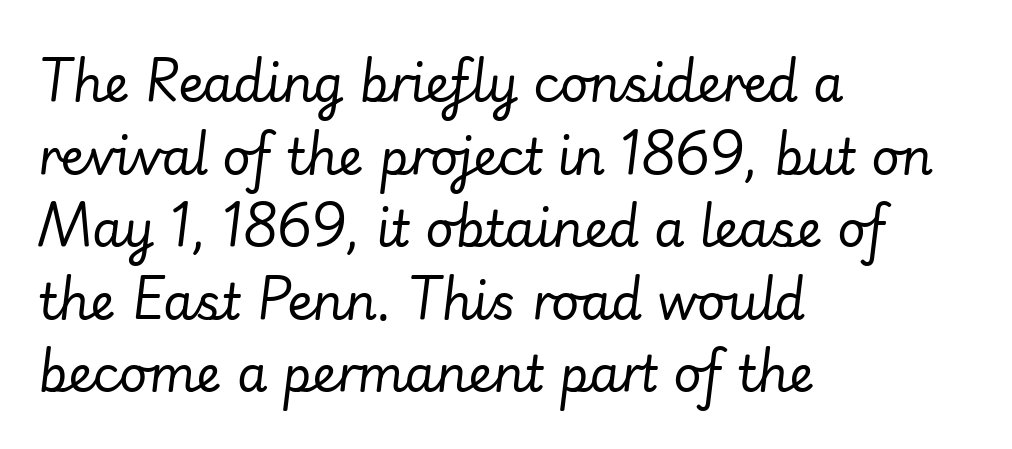
Q: Is the text bold? A: No.
Q: Is the text italic (slanted)? A: Yes, it leans right by about 7 degrees.
Q: Is the text underlined? A: No.
Q: How is the paragraph aligned? A: Left-aligned.
Q: Is the spacing between letters normal or unusually wide? A: Normal.
Q: Is the spacing between lines tight, normal or loose? A: Normal.
Q: Width (condensed, normal, or wide)? A: Normal.
Q: Stroke contrast? A: Low.
Q: x-height? A: Small.
Q: Monospaced? A: No.
